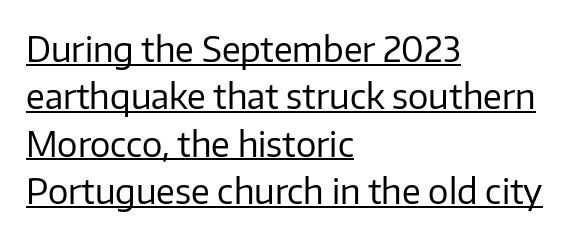
{"serif": "no", "italic": "no", "bold": "no", "weight": "regular", "width": "normal", "stroke_contrast": "low", "x_height": "medium", "monospaced": "no", "underline": "yes", "align": "left", "line_spacing": "normal", "line_spacing_ratio": 1.39, "letter_spacing": "normal", "letter_spacing_em": 0.0, "glyph_px": 34}
